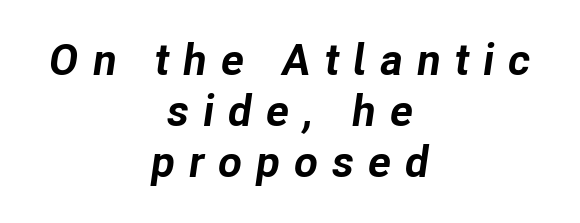
Heavy-handed strokes throughout: this text is bold. Clear beneath every line of the passage. The letters advance in unequal steps, a hallmark of proportional type. Compared with typical body copy, the letter spacing here is much looser. Rendered with sloped, italic letterforms.
